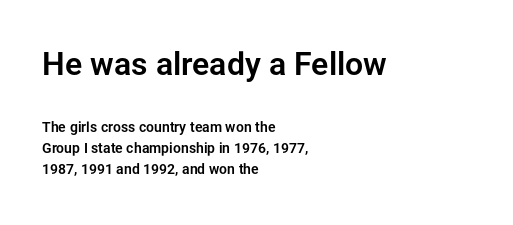
The rendering shows plain stroke endings on the letterforms — a sans-serif design. Just letters on the line, the space beneath them empty. Here the designer chose a conventional face with non-uniform glyph widths. The typography opts for an upright posture over an oblique one. Is there much room between lines? A standard amount, neither cramped nor airy.
